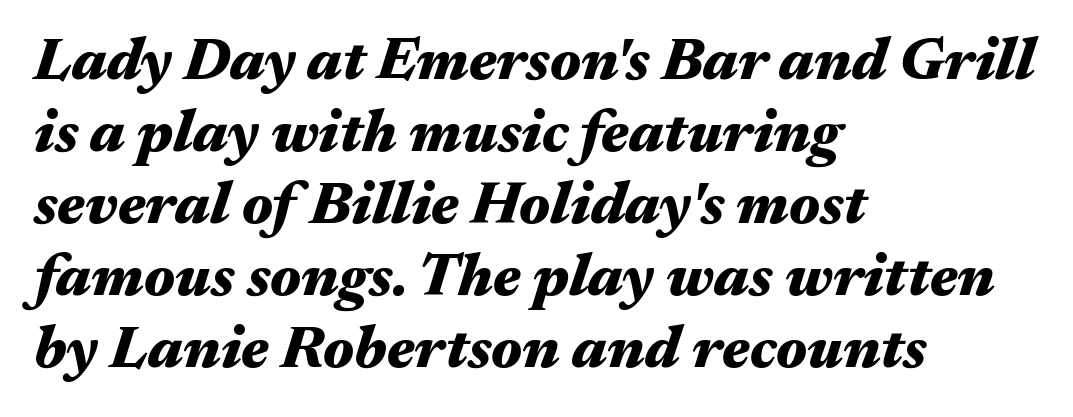
Q: Is the text bold? A: Yes.
Q: Is the text italic (slanted)? A: Yes, it leans right by about 17 degrees.
Q: Is the text underlined? A: No.
Q: How is the paragraph aligned? A: Left-aligned.
Q: Is the spacing between letters normal or unusually wide? A: Normal.
Q: Width (condensed, normal, or wide)? A: Wide.
Q: Stroke contrast? A: Medium.
Q: x-height? A: Medium.
Q: Monospaced? A: No.
